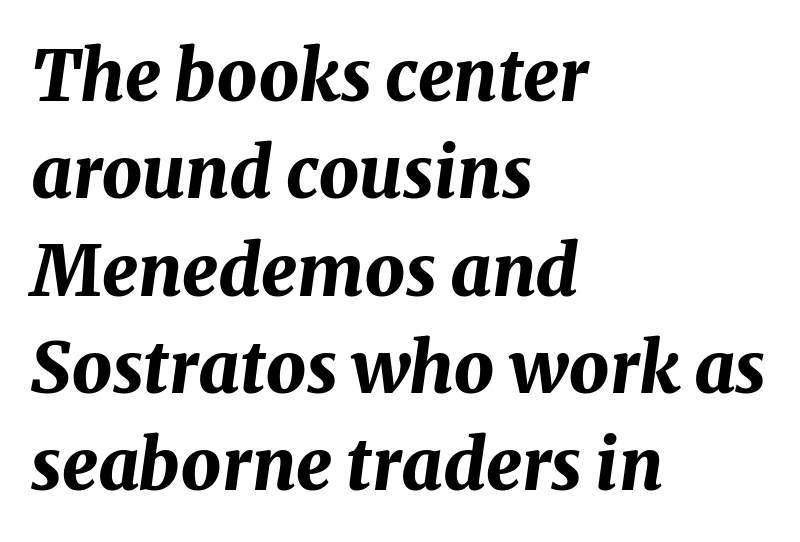
The image shows 71 px bold type, italic (leaning right); set left-aligned, normal line spacing (1.37x), normal letter spacing, not underlined; medium stroke contrast and a medium x-height.
